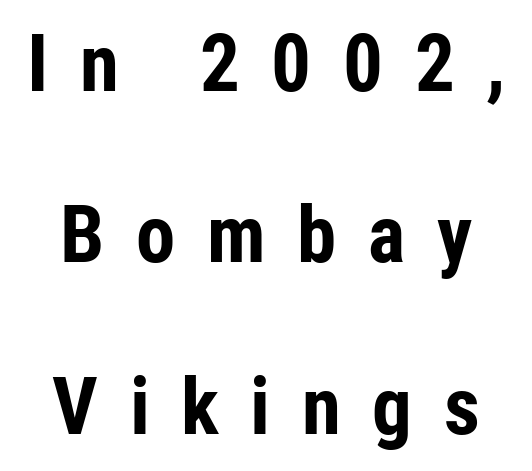
The image shows 79 px bold, condensed sans-serif type, upright; set loose line spacing (2.17x), unusually wide letter spacing (+0.4 em), not underlined; low stroke contrast and a medium x-height.
